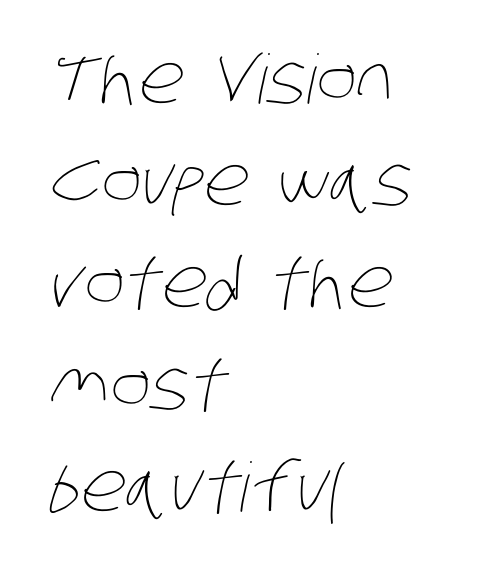
The lines sit at an ordinary, default distance from one another. Leftover space on each line is placed entirely after the last word. The passage shown is not underscored anywhere. The gaps between neighbouring characters are ordinary and unremarkable.
